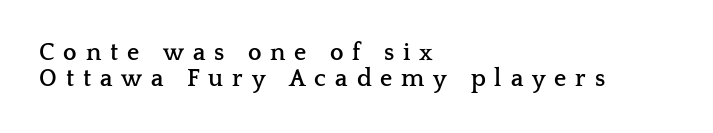
The image shows 24 px bold type, upright; set left-aligned, tight line spacing (1.09x), unusually wide letter spacing (+0.37 em), not underlined.
